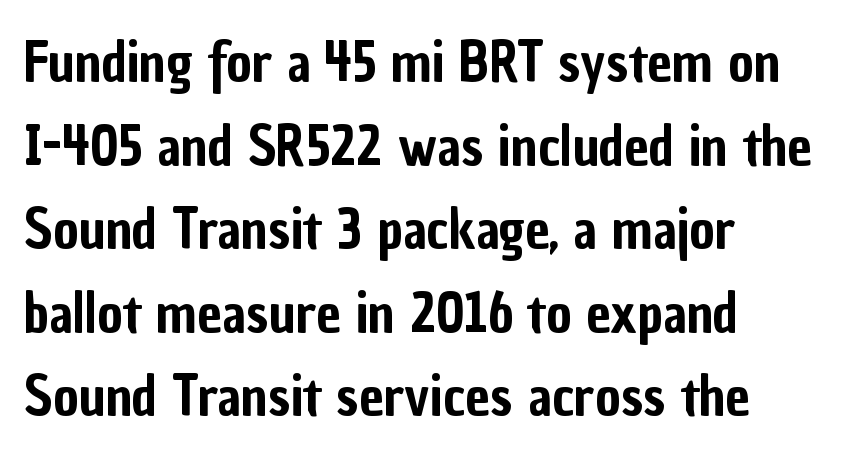
The paragraph has a hard left edge and a soft right edge. A typesetter would label this face a sans. Honestly, the letter spacing is just normal — you wouldn't notice it. The face used here is proportionally spaced, like ordinary book or web type. Quick note: underline off. It's the straight-up-and-down kind of type.
